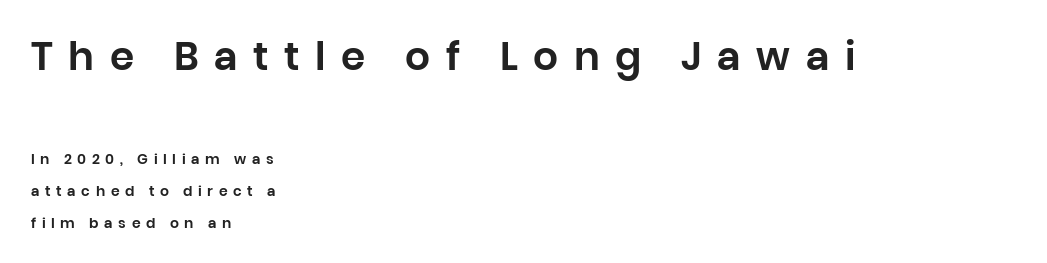
{"serif": "no", "italic": "no", "width": "normal", "stroke_contrast": "low", "x_height": "large", "monospaced": "no", "underline": "no", "align": "left", "line_spacing": "loose", "line_spacing_ratio": 2.26, "letter_spacing": "wide", "letter_spacing_em": 0.4, "larger_block": "first", "size_ratio": 2.79, "glyph_px": 39}
